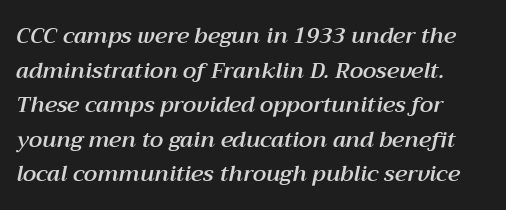
{"italic": "yes", "lean": "right", "slant_degrees": 12, "underline": "no", "line_spacing": "normal", "line_spacing_ratio": 1.57, "letter_spacing": "normal", "letter_spacing_em": 0.0, "glyph_px": 22}
